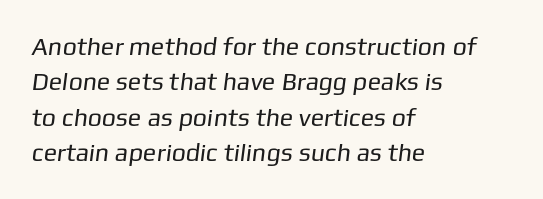
The image shows 25 px text type; set left-aligned, normal line spacing (1.42x), normal letter spacing, not underlined.
